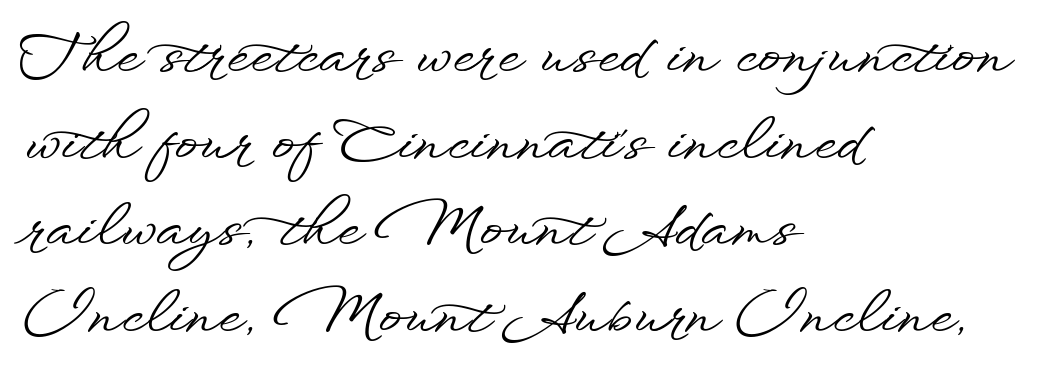
The image shows 57 px wide sans-serif type; set left-aligned, normal line spacing (1.52x), normal letter spacing, not underlined; low stroke contrast and a small x-height.
